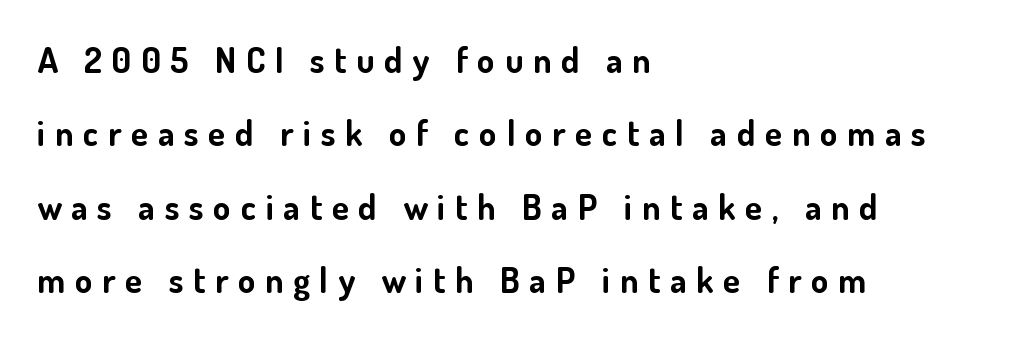
Q: Is the text bold? A: Yes.
Q: Is the text italic (slanted)? A: No, it is upright.
Q: Is the typeface a serif or a sans-serif typeface? A: Sans-serif.
Q: Is the text underlined? A: No.
Q: How is the paragraph aligned? A: Left-aligned.
Q: Is the spacing between letters normal or unusually wide? A: Unusually wide.
Q: Is the spacing between lines tight, normal or loose? A: Loose.
Q: Width (condensed, normal, or wide)? A: Normal.
Q: Stroke contrast? A: Low.
Q: x-height? A: Small.
Q: Monospaced? A: No.
